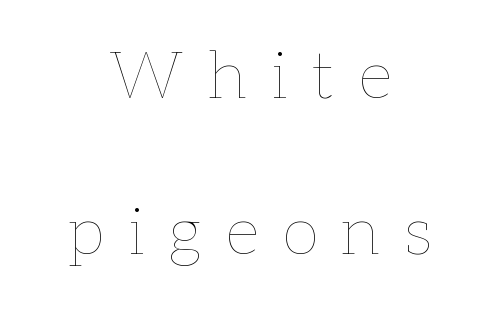
Whoever set this chose breathing room over compactness in the vertical rhythm. A bare baseline throughout the passage. The whitespace from short lines is split evenly between both sides. The face looks like a standard text weight, possibly lighter. Compared with typical body copy, the letter spacing here is much looser.
